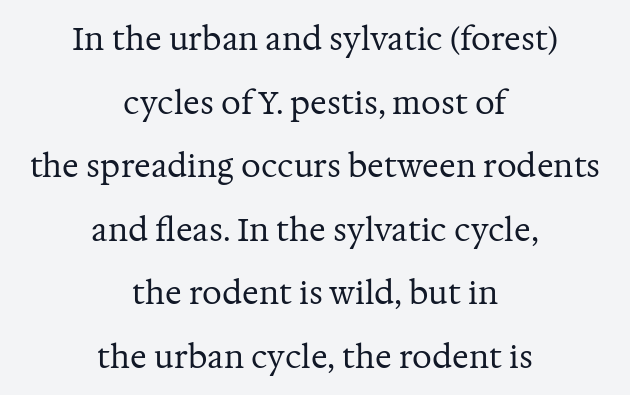
{"serif": "yes", "italic": "no", "bold": "no", "weight": "regular", "width": "normal", "stroke_contrast": "medium", "x_height": "medium", "monospaced": "no", "underline": "no", "align": "center", "line_spacing": "loose", "line_spacing_ratio": 2.05, "letter_spacing": "normal", "letter_spacing_em": 0.0, "glyph_px": 31}
